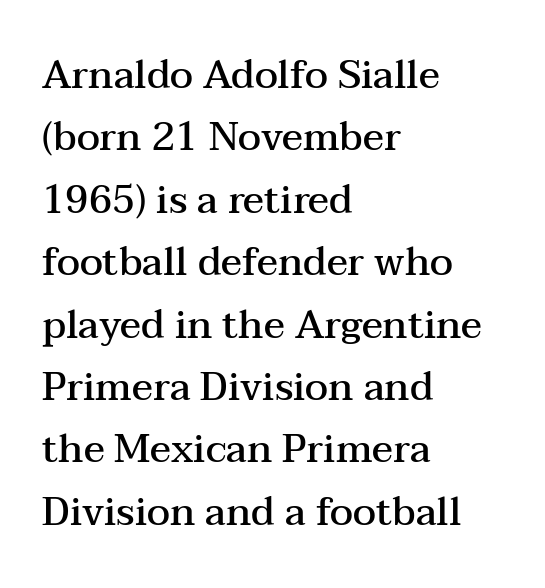
{"serif": "yes", "italic": "no", "bold": "semi", "weight": "semibold", "width": "wide", "stroke_contrast": "medium", "x_height": "medium", "monospaced": "no", "underline": "no", "align": "left", "line_spacing": "normal", "line_spacing_ratio": 1.6, "letter_spacing": "normal", "letter_spacing_em": 0.0, "glyph_px": 39}
